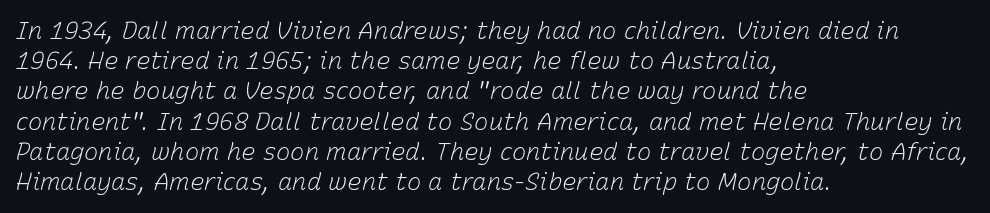
The image shows 24 px text type, italic (leaning right); set left-aligned, normal line spacing (1.26x), normal letter spacing, not underlined.
